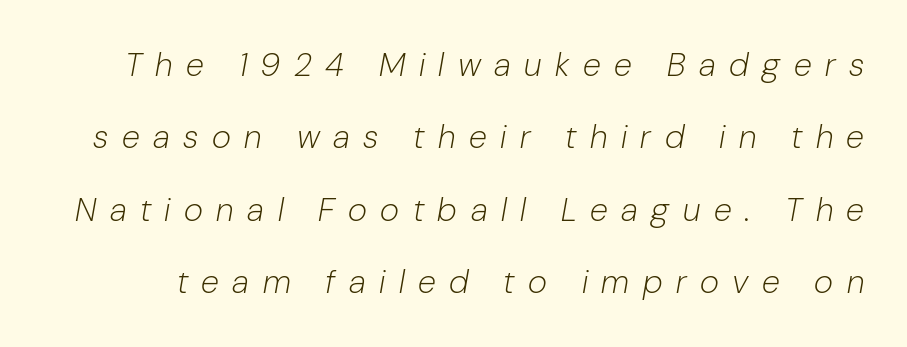
The passage shown stacks its lines with a broad gap. Here the designer chose a conventional face with non-uniform glyph widths. Each word looks stretched out because of the extra space between its letters. The letterforms sit at book weight or below. Style check: oblique. Beneath every word, the page is bare.
